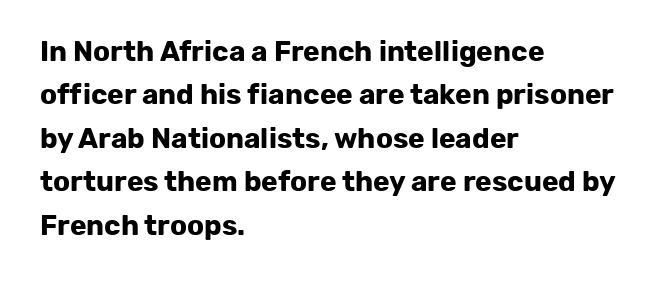
Q: Is the text bold? A: Yes.
Q: Is the text italic (slanted)? A: No, it is upright.
Q: Is the typeface a serif or a sans-serif typeface? A: Sans-serif.
Q: Is the text underlined? A: No.
Q: How is the paragraph aligned? A: Left-aligned.
Q: Is the spacing between letters normal or unusually wide? A: Normal.
Q: Is the spacing between lines tight, normal or loose? A: Normal.
Q: Width (condensed, normal, or wide)? A: Normal.
Q: Stroke contrast? A: Low.
Q: x-height? A: Medium.
Q: Monospaced? A: No.
